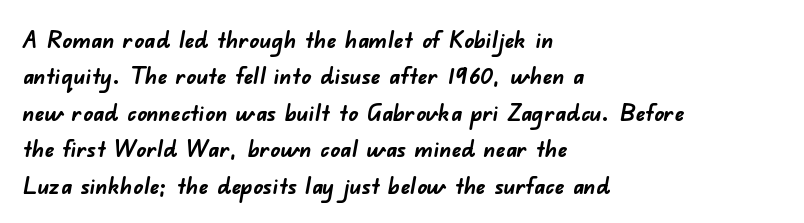
Q: Is the text bold? A: Yes.
Q: Is the text underlined? A: No.
Q: How is the paragraph aligned? A: Left-aligned.
Q: Is the spacing between letters normal or unusually wide? A: Normal.
Q: Is the spacing between lines tight, normal or loose? A: Normal.
